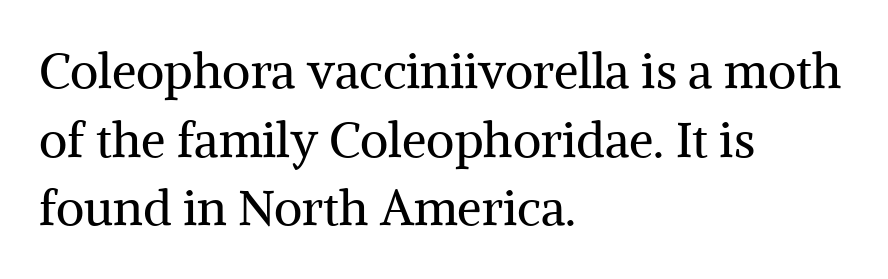
The image shows 49 px regular-weight serif type, upright; set left-aligned, normal line spacing (1.4x), normal letter spacing, not underlined; medium stroke contrast and a medium x-height.
